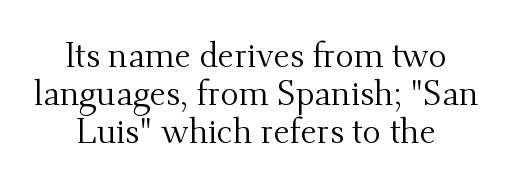
The image shows 34 px regular-weight serif type, upright; set centered, tight line spacing (1.12x), normal letter spacing, not underlined; medium stroke contrast and a small x-height.
